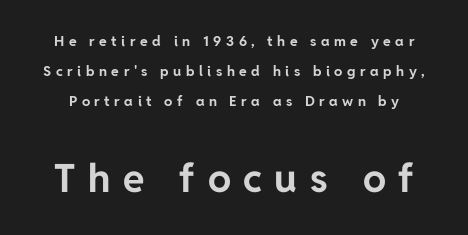
{"serif": "no", "italic": "no", "bold": "yes", "weight": "bold", "width": "normal", "stroke_contrast": "low", "x_height": "medium", "monospaced": "no", "underline": "no", "line_spacing": "loose", "line_spacing_ratio": 2.13, "letter_spacing": "wide", "letter_spacing_em": 0.32, "larger_block": "second", "size_ratio": 2.79, "glyph_px": 39}
